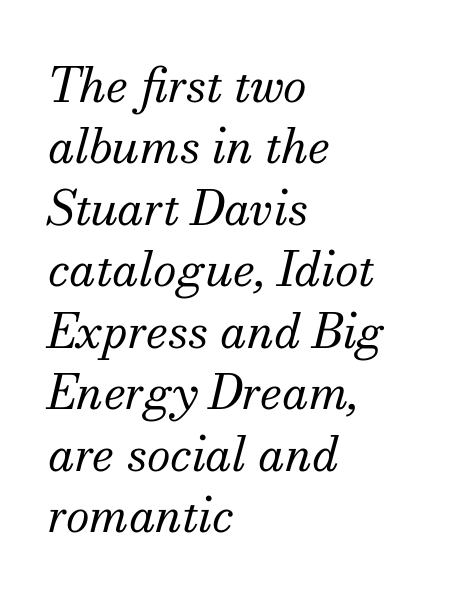
Q: Is the text bold? A: No.
Q: Is the text italic (slanted)? A: Yes, it leans right by about 13 degrees.
Q: Is the typeface a serif or a sans-serif typeface? A: Serif.
Q: Is the text underlined? A: No.
Q: How is the paragraph aligned? A: Left-aligned.
Q: Is the spacing between letters normal or unusually wide? A: Normal.
Q: Is the spacing between lines tight, normal or loose? A: Normal.
Q: Width (condensed, normal, or wide)? A: Normal.
Q: Stroke contrast? A: Medium.
Q: x-height? A: Small.
Q: Monospaced? A: No.
